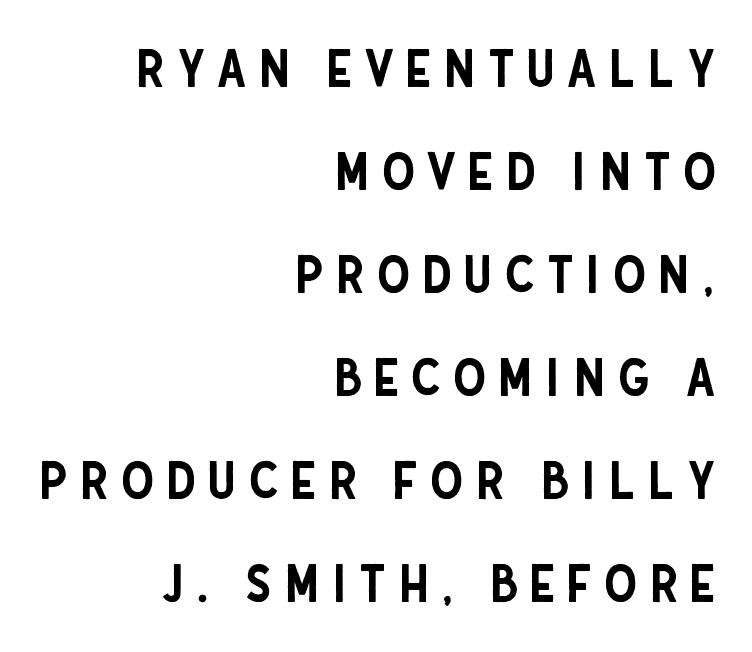
Q: Is the text italic (slanted)? A: No, it is upright.
Q: Is the typeface a serif or a sans-serif typeface? A: Sans-serif.
Q: Is the text underlined? A: No.
Q: How is the paragraph aligned? A: Right-aligned.
Q: Is the spacing between letters normal or unusually wide? A: Unusually wide.
Q: Is the spacing between lines tight, normal or loose? A: Loose.
Q: Width (condensed, normal, or wide)? A: Condensed.
Q: Stroke contrast? A: Low.
Q: x-height? A: Large.
Q: Monospaced? A: No.
